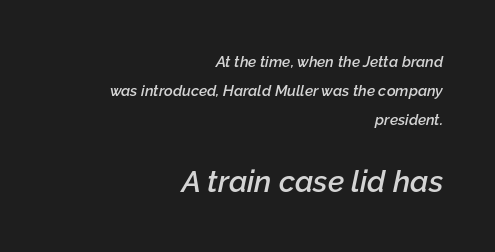
This sample uses an oblique cut, with every glyph tilted off the vertical. These lines are set flush right with a ragged left edge. Block two is the big one; block one sits smaller above it. Every letter is mildly thick-stroked: semibold rather than bold. The passage shown has conventional tracking throughout. The words here are not underlined.
